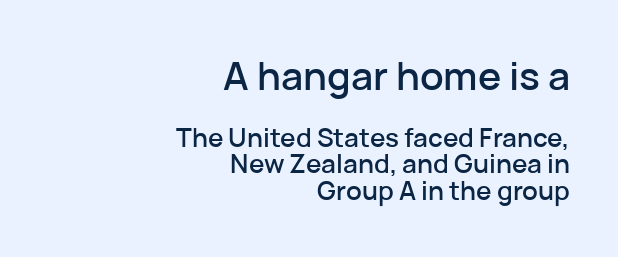
The letters advance in unequal steps, a hallmark of proportional type. In terms of letterspacing, this is plain default setting. Students, observe: this is what under-led, compact text looks like. The first block has been scaled up relative to the second. Each letter's strokes conclude bluntly, with no projecting serifs. These lines stack with their right ends in a neat column.
